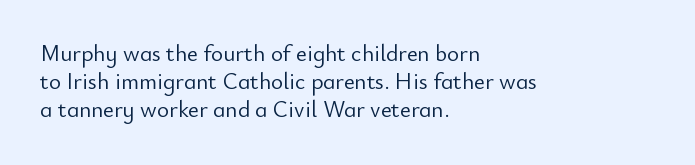
Every stem runs plumb, perpendicular to the baseline. Layout note: lines flush left. Decoration check: the copy has no underline. Short note: letters normally spaced.
